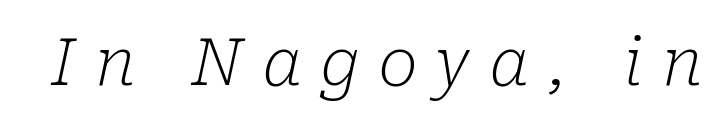
{"serif": "yes", "italic": "yes", "lean": "right", "slant_degrees": 10, "bold": "no", "weight": "light", "width": "normal", "stroke_contrast": "low", "x_height": "medium", "monospaced": "no", "underline": "no", "letter_spacing": "wide", "letter_spacing_em": 0.3, "glyph_px": 66}
